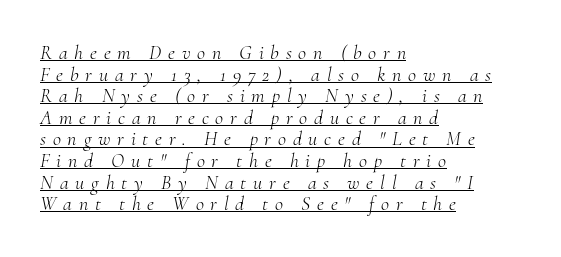
Q: Is the text bold? A: No.
Q: Is the text italic (slanted)? A: Yes, it leans right by about 10 degrees.
Q: Is the text underlined? A: Yes.
Q: How is the paragraph aligned? A: Left-aligned.
Q: Is the spacing between letters normal or unusually wide? A: Unusually wide.
Q: Is the spacing between lines tight, normal or loose? A: Tight.
